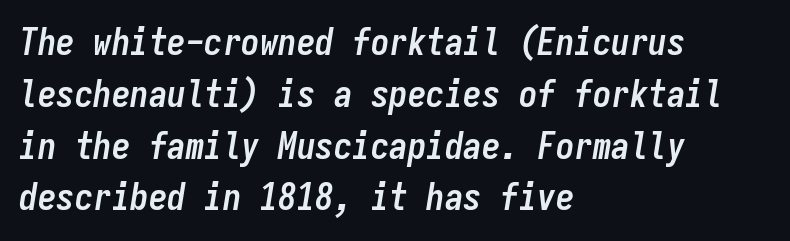
The image shows 37 px semibold, condensed type, italic (leaning right), monospaced; set left-aligned, normal line spacing (1.4x), normal letter spacing, not underlined; low stroke contrast and a medium x-height.
